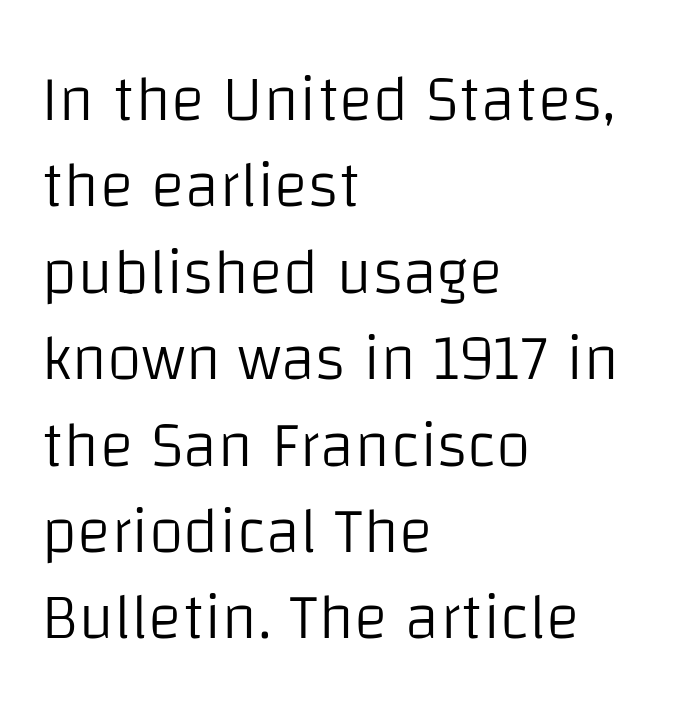
The image shows 64 px light sans-serif type, upright; set left-aligned, normal line spacing (1.35x), normal letter spacing, not underlined; low stroke contrast and a large x-height.
